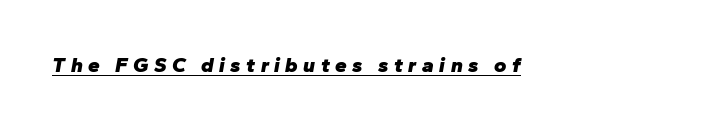
Words appear elongated and porous because spacing is wide. Has an underline been added? It has. The strokes are fattened all the way to bold. Rendered with sloped, italic letterforms.
